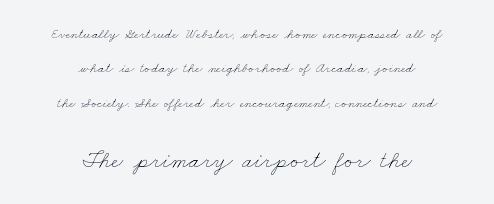
Does the bottom block carry the larger type? Yes, it does. How are the letters spaced? Ordinarily, with no added tracking. This reads as an unemphasized weight, regular at the heaviest. Line starts and ends both wander, symmetrically.
